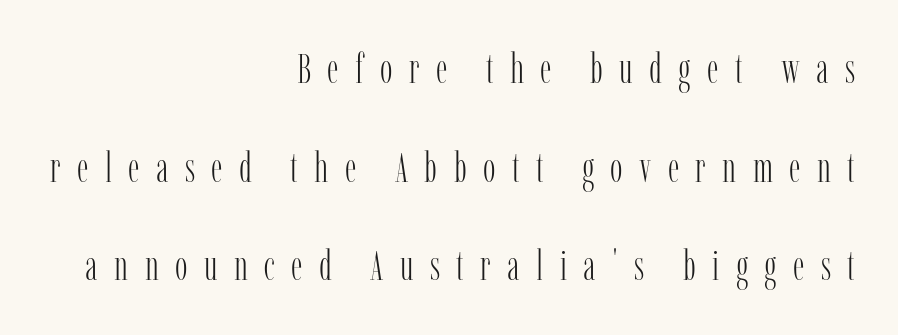
Q: Is the text bold? A: No.
Q: Is the text italic (slanted)? A: No, it is upright.
Q: Is the typeface a serif or a sans-serif typeface? A: Serif.
Q: Is the text underlined? A: No.
Q: How is the paragraph aligned? A: Right-aligned.
Q: Is the spacing between letters normal or unusually wide? A: Unusually wide.
Q: Is the spacing between lines tight, normal or loose? A: Loose.
Q: Width (condensed, normal, or wide)? A: Condensed.
Q: Stroke contrast? A: Low.
Q: x-height? A: Medium.
Q: Monospaced? A: No.
